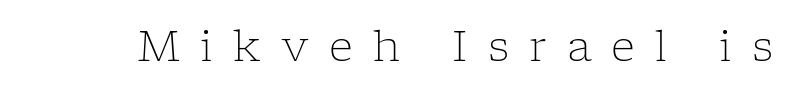
Q: Is the text bold? A: No.
Q: Is the text italic (slanted)? A: No, it is upright.
Q: Is the typeface a serif or a sans-serif typeface? A: Serif.
Q: Is the text underlined? A: No.
Q: Is the spacing between letters normal or unusually wide? A: Unusually wide.
Q: Width (condensed, normal, or wide)? A: Normal.
Q: Stroke contrast? A: Low.
Q: x-height? A: Medium.
Q: Monospaced? A: No.
